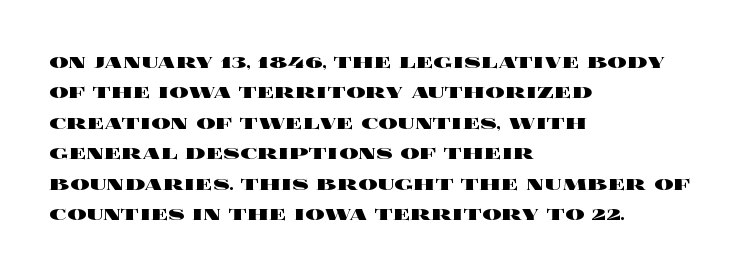
Q: Is the text bold? A: Yes.
Q: Is the text italic (slanted)? A: No, it is upright.
Q: Is the text underlined? A: No.
Q: How is the paragraph aligned? A: Left-aligned.
Q: Is the spacing between letters normal or unusually wide? A: Normal.
Q: Is the spacing between lines tight, normal or loose? A: Normal.
